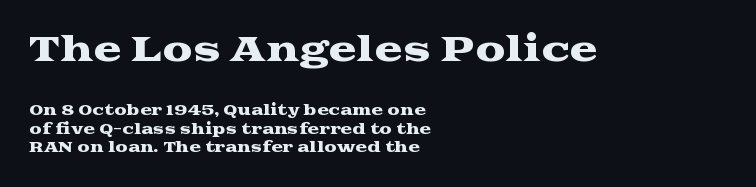
Q: Is the text italic (slanted)? A: No, it is upright.
Q: Is the typeface a serif or a sans-serif typeface? A: Serif.
Q: Is the text underlined? A: No.
Q: How is the paragraph aligned? A: Left-aligned.
Q: Is the spacing between letters normal or unusually wide? A: Normal.
Q: Is the spacing between lines tight, normal or loose? A: Normal.
Q: Which block of text is set in a larger size, the first (top) or the second (bottom)? A: The first (top) one.
Q: Width (condensed, normal, or wide)? A: Wide.
Q: Stroke contrast? A: Medium.
Q: x-height? A: Medium.
Q: Monospaced? A: No.
